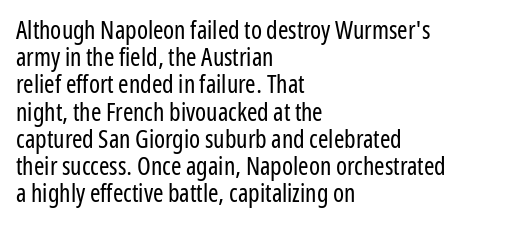
Baseline-to-baseline distance is barely more than the letter height. Bare-footed words on every line. Visually the block forms a straight wall on the left and a jagged coastline on the right. Caption: face not bold, strokes unweighted. Ordinary non-slanted type is in use.
